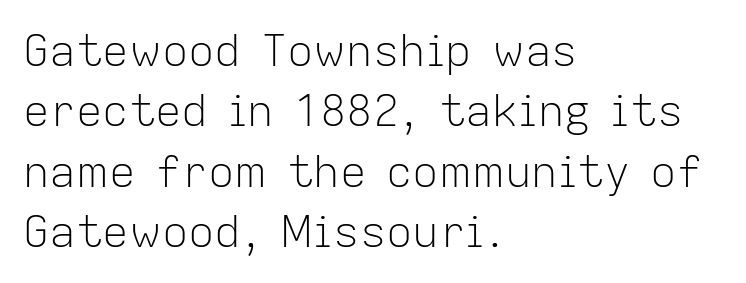
Q: Is the text bold? A: No.
Q: Is the text italic (slanted)? A: No, it is upright.
Q: Is the typeface a serif or a sans-serif typeface? A: Sans-serif.
Q: Is the text underlined? A: No.
Q: How is the paragraph aligned? A: Left-aligned.
Q: Is the spacing between letters normal or unusually wide? A: Normal.
Q: Is the spacing between lines tight, normal or loose? A: Normal.
Q: Width (condensed, normal, or wide)? A: Normal.
Q: Stroke contrast? A: Low.
Q: x-height? A: Medium.
Q: Monospaced? A: No.
